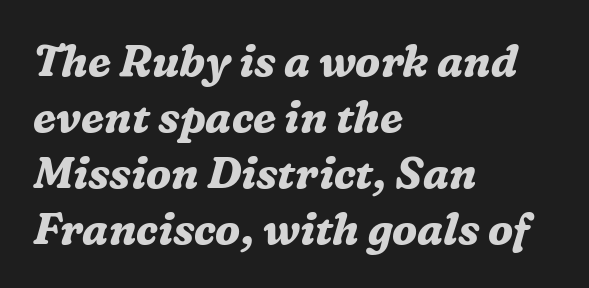
{"serif": "yes", "italic": "yes", "lean": "right", "slant_degrees": 16, "bold": "yes", "weight": "bold", "width": "normal", "stroke_contrast": "medium", "x_height": "medium", "monospaced": "no", "underline": "no", "align": "left", "line_spacing": "normal", "line_spacing_ratio": 1.3, "letter_spacing": "normal", "letter_spacing_em": 0.0, "glyph_px": 43}
